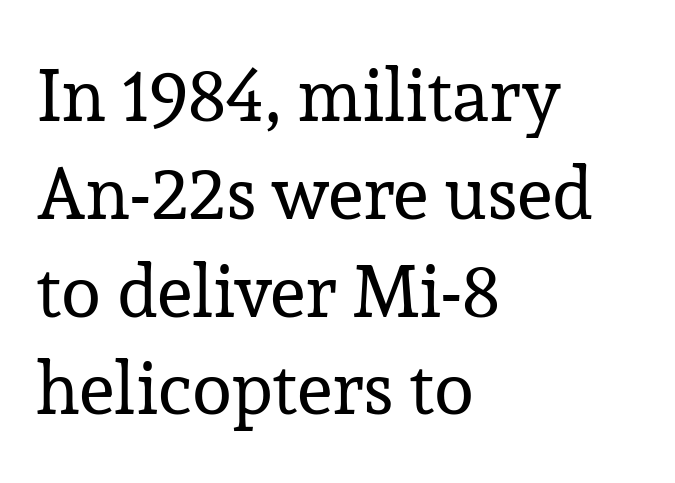
{"serif": "yes", "italic": "no", "bold": "no", "weight": "regular", "width": "normal", "stroke_contrast": "low", "x_height": "medium", "monospaced": "no", "underline": "no", "align": "left", "line_spacing": "normal", "line_spacing_ratio": 1.34, "letter_spacing": "normal", "letter_spacing_em": 0.0, "glyph_px": 73}
